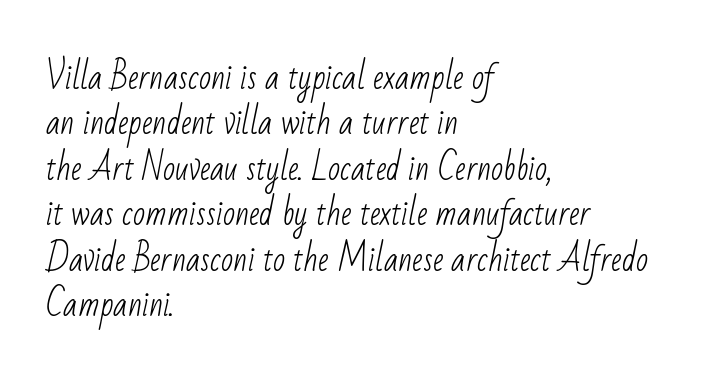
The image shows 32 px light, condensed sans-serif type; set left-aligned, normal line spacing (1.42x), normal letter spacing, not underlined; low stroke contrast and a small x-height.
